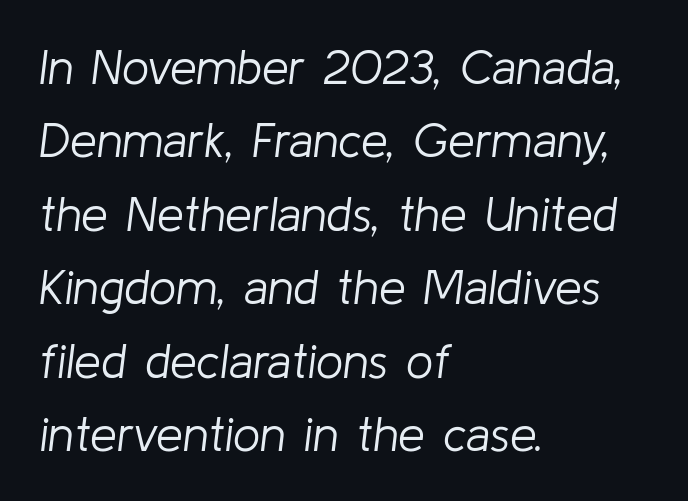
The image shows 48 px light type, italic (leaning right); set left-aligned, normal line spacing (1.53x), normal letter spacing, not underlined; low stroke contrast and a medium x-height.
